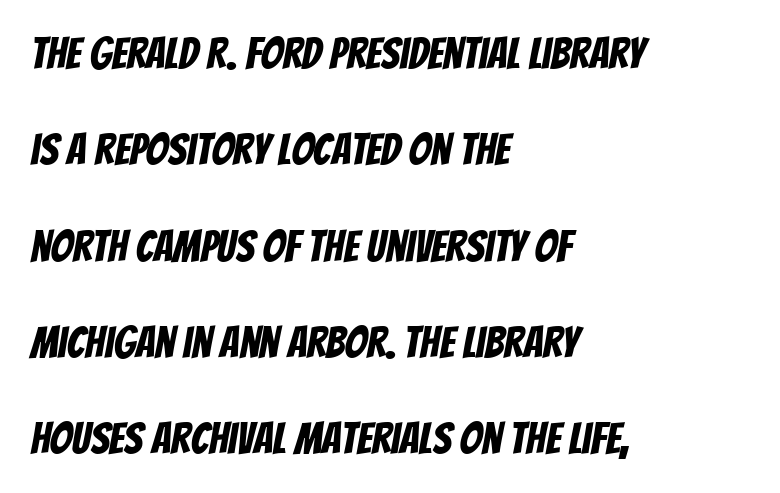
{"serif": "no", "width": "condensed", "stroke_contrast": "low", "x_height": "large", "monospaced": "no", "underline": "no", "align": "left", "line_spacing": "loose", "line_spacing_ratio": 2.19, "letter_spacing": "normal", "letter_spacing_em": 0.0, "glyph_px": 44}
